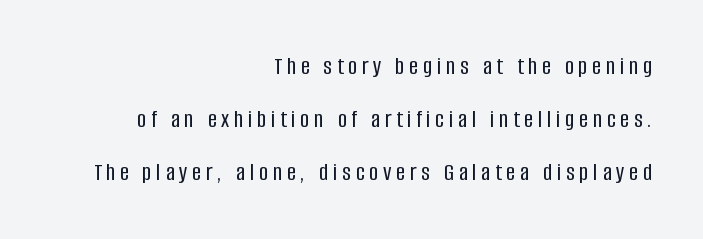
Q: Is the text italic (slanted)? A: No, it is upright.
Q: Is the text underlined? A: No.
Q: How is the paragraph aligned? A: Right-aligned.
Q: Is the spacing between lines tight, normal or loose? A: Loose.
